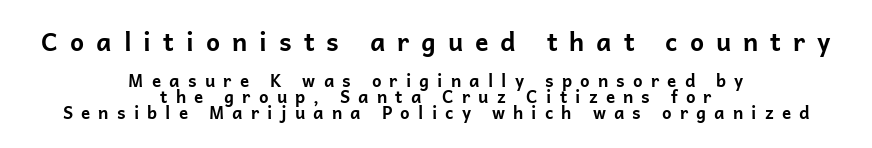
The designer gave the opening block more size than the closing block. The letterforms stand isolated, each surrounded by extra space. Letters rest on an invisible, unmarked baseline. The axis of the letterforms is exactly vertical. Rows of type sit shoulder to shoulder in the vertical direction.
